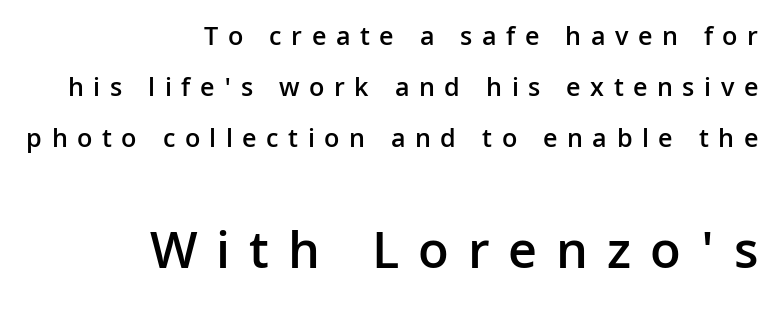
The image shows 54 px semibold sans-serif type, upright; set right-aligned, line spacing 1.89x, unusually wide letter spacing (+0.35 em), not underlined; the second (bottom) block is 2.0x larger; low stroke contrast and a medium x-height.
